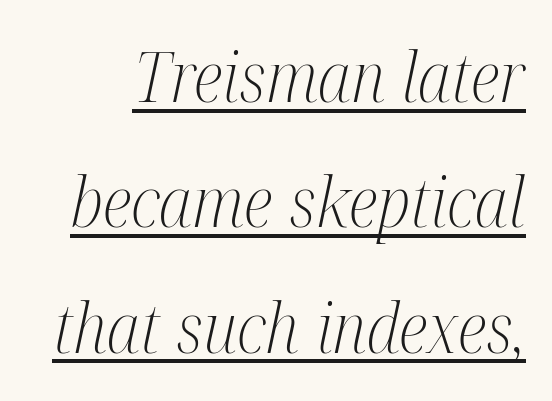
The image shows 70 px light, condensed serif type, italic (leaning right); set line spacing 1.79x, normal letter spacing, underlined; medium stroke contrast and a medium x-height.
